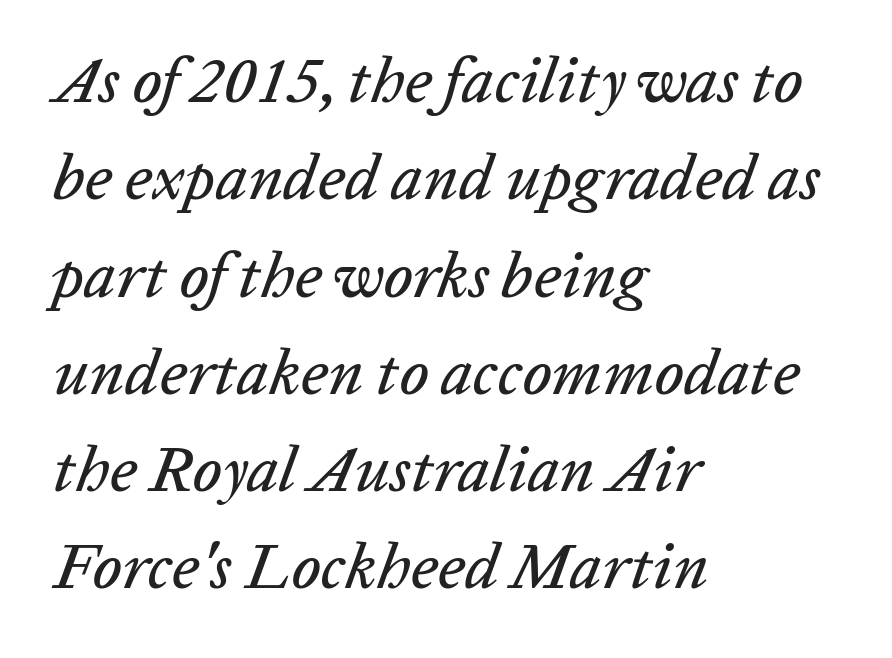
The image shows 64 px text type, italic (leaning right); set left-aligned, normal line spacing (1.52x), normal letter spacing, not underlined; low stroke contrast and a medium x-height.
